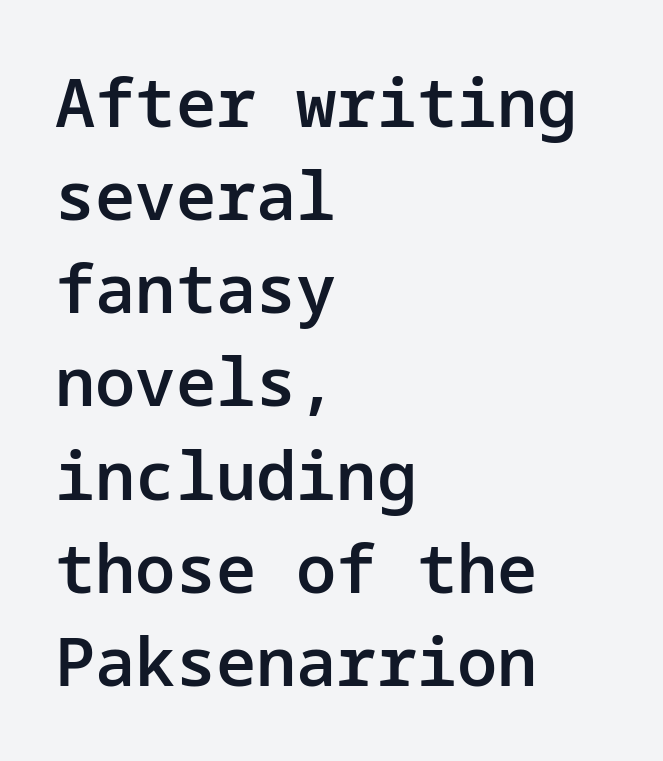
{"serif": "no", "italic": "no", "bold": "semi", "weight": "semibold", "width": "normal", "stroke_contrast": "low", "x_height": "medium", "underline": "no", "align": "left", "line_spacing": "normal", "line_spacing_ratio": 1.39, "letter_spacing": "normal", "letter_spacing_em": 0.0, "glyph_px": 67}
